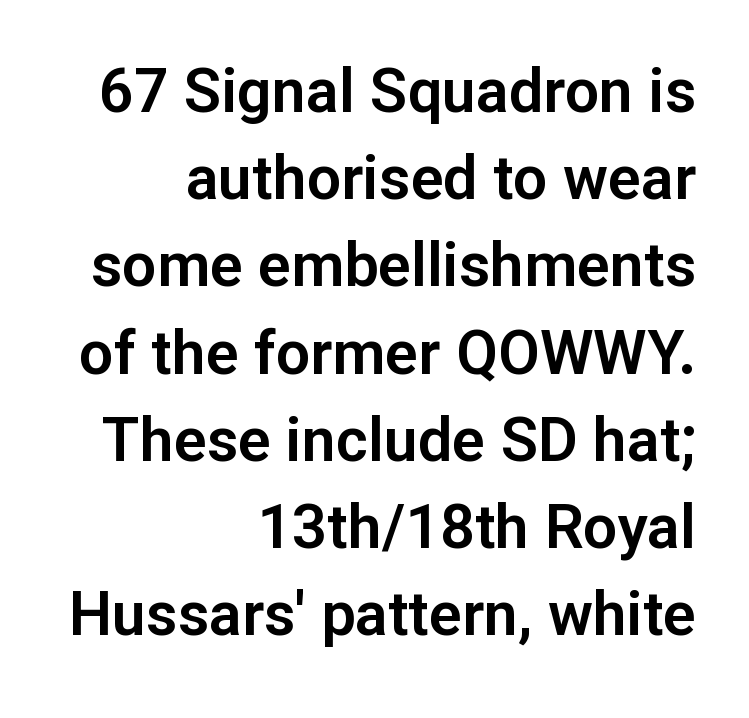
Q: Is the text italic (slanted)? A: No, it is upright.
Q: Is the typeface a serif or a sans-serif typeface? A: Sans-serif.
Q: Is the text underlined? A: No.
Q: How is the paragraph aligned? A: Right-aligned.
Q: Is the spacing between letters normal or unusually wide? A: Normal.
Q: Is the spacing between lines tight, normal or loose? A: Normal.
Q: Width (condensed, normal, or wide)? A: Normal.
Q: Stroke contrast? A: Low.
Q: x-height? A: Medium.
Q: Monospaced? A: No.
